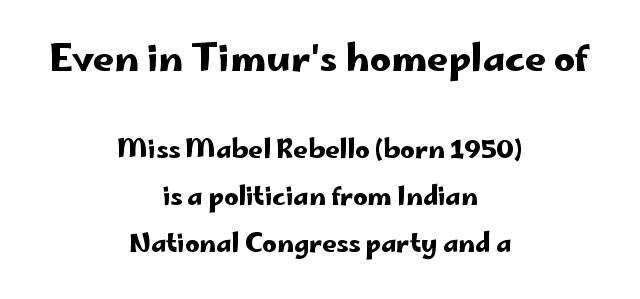
The image shows 37 px wide sans-serif type, upright; set centered, line spacing 1.89x, normal letter spacing, not underlined; the first (top) block is 1.48x larger; low stroke contrast and a small x-height.
